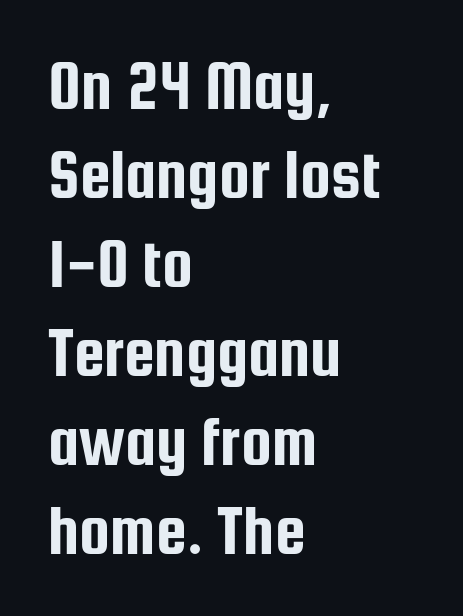
{"serif": "no", "italic": "no", "width": "condensed", "stroke_contrast": "low", "x_height": "medium", "monospaced": "no", "underline": "no", "align": "left", "line_spacing": "normal", "line_spacing_ratio": 1.29, "letter_spacing": "normal", "letter_spacing_em": 0.0, "glyph_px": 69}
